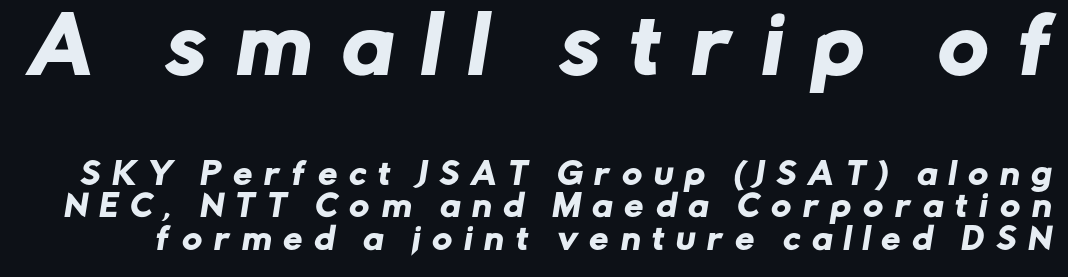
Glance below the letters and you will spot only blank space. The letters in the upper block stand taller than those in the block below. Caption: expanded tracking, letters set apart. Do the characters align in a grid? No, the font is proportional.
